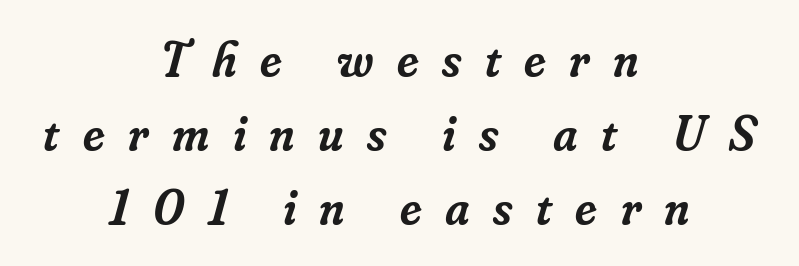
{"serif": "yes", "italic": "yes", "lean": "right", "slant_degrees": 16, "bold": "semi", "weight": "semibold", "width": "normal", "stroke_contrast": "low", "x_height": "small", "monospaced": "no", "underline": "no", "align": "center", "line_spacing": "normal", "line_spacing_ratio": 1.48, "letter_spacing": "wide", "letter_spacing_em": 0.47, "glyph_px": 50}
